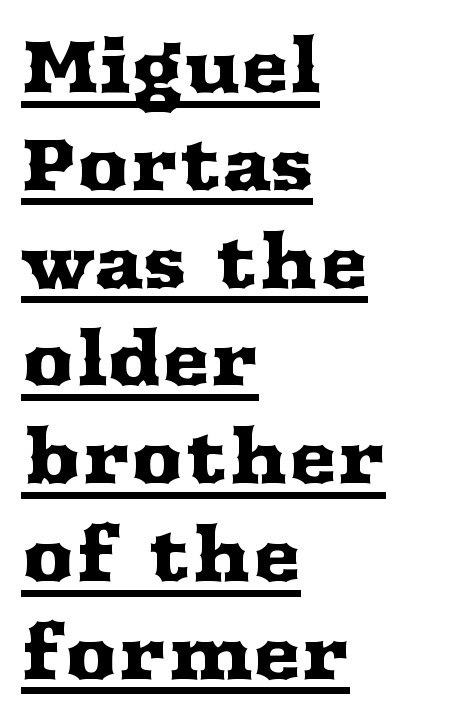
Interline gaps are of average width in this sample. Posture: straight, roman, zero tilt. Layout note: lines flush left. The letters sit at their default tracking, neither squeezed nor spread. Looks like someone drew a line under every word here. Spacing verdict: proportional, widths tailored to each character.
